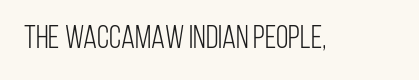
{"serif": "no", "italic": "no", "bold": "no", "weight": "light", "width": "condensed", "stroke_contrast": "low", "x_height": "large", "monospaced": "no", "underline": "no", "letter_spacing": "normal", "letter_spacing_em": 0.0, "glyph_px": 32}
